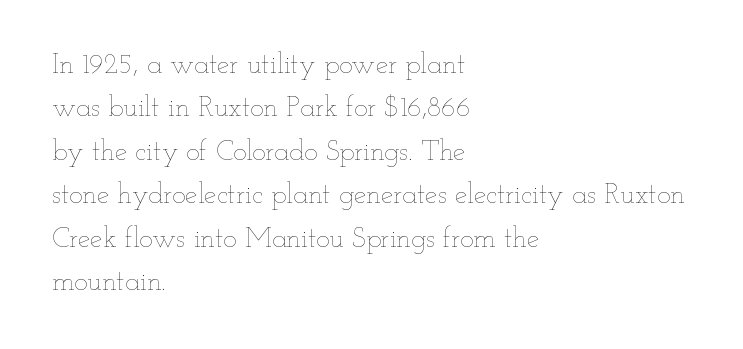
The string is rendered with underlining switched off. The typography opts for an upright posture over an oblique one. Letters have the restrained weight of plain body copy at most. Think of a printed novel: that variable character pitch is what you see here. Tracking here is standard; glyphs follow each other at the usual distance. All the whitespace from short lines collects on the right.
